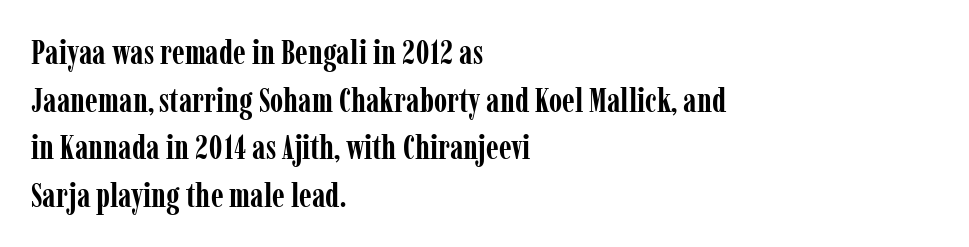
{"serif": "yes", "italic": "no", "bold": "yes", "weight": "semibold", "width": "condensed", "stroke_contrast": "low", "x_height": "medium", "monospaced": "no", "underline": "no", "align": "left", "line_spacing": "normal", "line_spacing_ratio": 1.4, "letter_spacing": "normal", "letter_spacing_em": 0.0, "glyph_px": 34}
